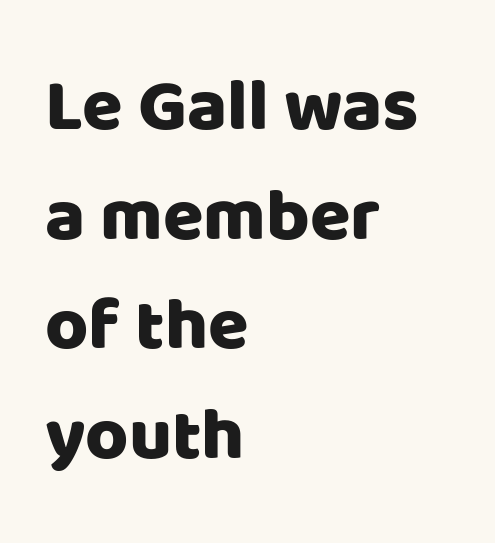
Vertical strokes here are truly vertical. The typeface chosen for these lines omits serifs. Unmarked baselines from the first word to the last. Interline gaps are of average width in this sample.
